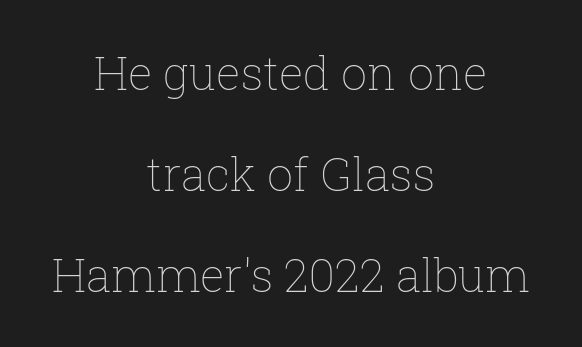
{"italic": "no", "bold": "no", "weight": "thin", "width": "normal", "stroke_contrast": "low", "x_height": "medium", "monospaced": "no", "underline": "no", "align": "center", "line_spacing": "loose", "line_spacing_ratio": 2.2, "letter_spacing": "normal", "letter_spacing_em": 0.0, "glyph_px": 46}
